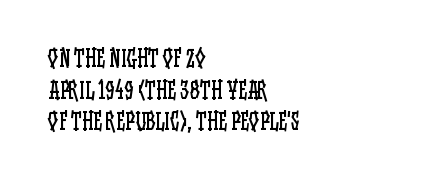
Q: Is the text bold? A: No.
Q: Is the text italic (slanted)? A: No, it is upright.
Q: Is the text underlined? A: No.
Q: How is the paragraph aligned? A: Left-aligned.
Q: Is the spacing between letters normal or unusually wide? A: Normal.
Q: Is the spacing between lines tight, normal or loose? A: Normal.
